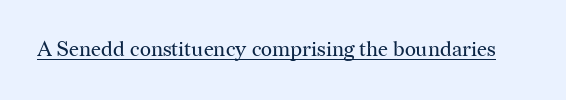
Italic: no, the glyphs are upright roman. You can see a thin bar hugging the bottom of the glyphs. Nothing heavy about these letters — not bold at all. Look at the tracking — it's just the regular setting, nothing added.
